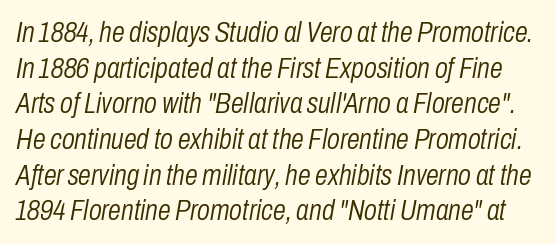
Q: Is the text bold? A: No.
Q: Is the text italic (slanted)? A: Yes, it leans right by about 10 degrees.
Q: Is the text underlined? A: No.
Q: Is the spacing between letters normal or unusually wide? A: Normal.
Q: Width (condensed, normal, or wide)? A: Condensed.
Q: Stroke contrast? A: Low.
Q: x-height? A: Medium.
Q: Monospaced? A: No.
